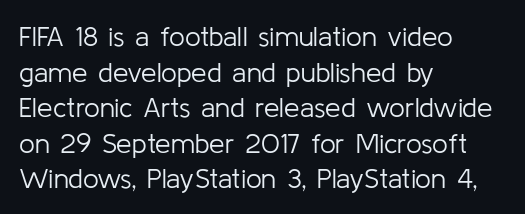
The image shows 28 px light sans-serif type, upright; set left-aligned, normal line spacing (1.27x), normal letter spacing, not underlined; low stroke contrast and a medium x-height.
